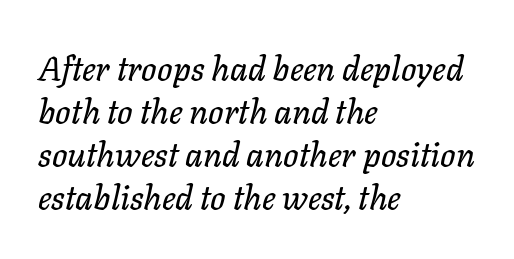
{"italic": "yes", "lean": "right", "slant_degrees": 11, "width": "normal", "stroke_contrast": "low", "x_height": "medium", "monospaced": "no", "underline": "no", "align": "left", "line_spacing": "normal", "line_spacing_ratio": 1.26, "letter_spacing": "normal", "letter_spacing_em": 0.0, "glyph_px": 34}
